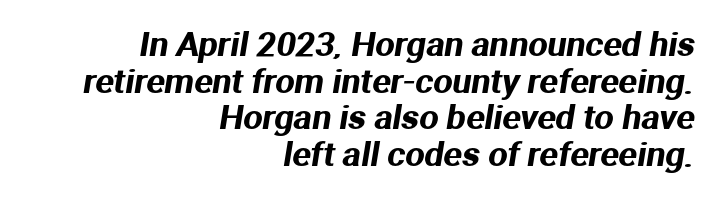
The image shows 34 px sans-serif type; set right-aligned, tight line spacing (1.08x), normal letter spacing, not underlined; medium stroke contrast and a medium x-height.
